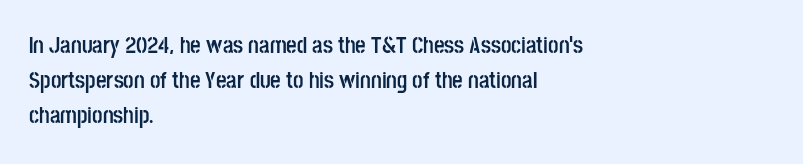
Q: Is the text bold? A: Yes.
Q: Is the text italic (slanted)? A: No, it is upright.
Q: Is the text underlined? A: No.
Q: How is the paragraph aligned? A: Left-aligned.
Q: Is the spacing between letters normal or unusually wide? A: Normal.
Q: Is the spacing between lines tight, normal or loose? A: Normal.
